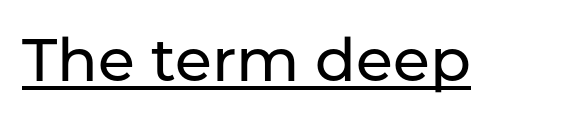
The image shows 60 px sans-serif type, upright; set normal letter spacing, underlined; low stroke contrast and a medium x-height.
